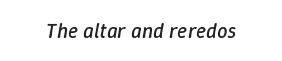
Rendered with sloped, italic letterforms. Letter spacing: default. Caption: face not bold, strokes unweighted. The specimen omits any rule beneath the text block's lines.
